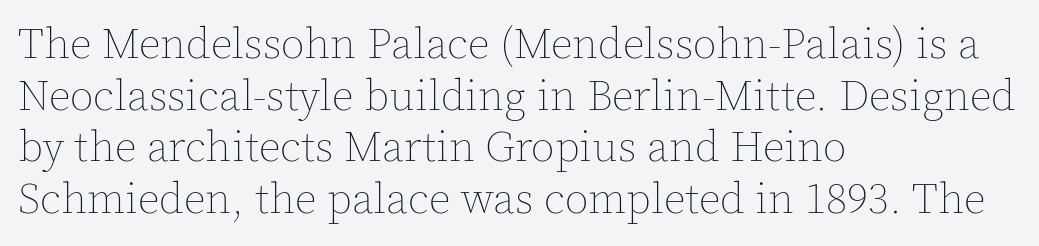
The string is rendered with underlining switched off. The axis of the letterforms is exactly vertical. On a weight scale, this lands at 450 or below. Varying glyph widths throughout — classic text-font behaviour.
